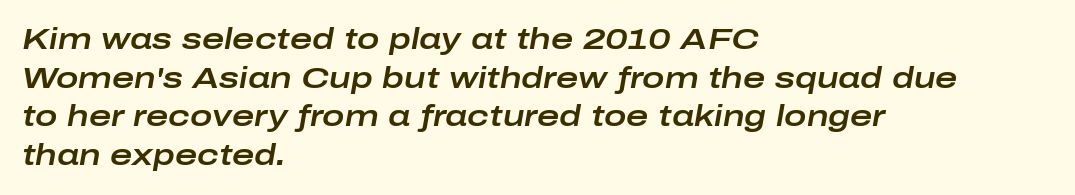
Q: Is the text italic (slanted)? A: Yes, it leans right by about 10 degrees.
Q: Is the text underlined? A: No.
Q: How is the paragraph aligned? A: Left-aligned.
Q: Is the spacing between letters normal or unusually wide? A: Normal.
Q: Is the spacing between lines tight, normal or loose? A: Normal.
Q: Width (condensed, normal, or wide)? A: Wide.
Q: Stroke contrast? A: Low.
Q: x-height? A: Medium.
Q: Monospaced? A: No.
